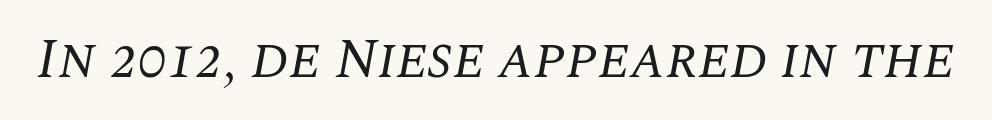
{"serif": "yes", "italic": "yes", "lean": "right", "slant_degrees": 10, "bold": "no", "weight": "regular", "width": "normal", "stroke_contrast": "medium", "x_height": "large", "monospaced": "no", "underline": "no", "letter_spacing": "normal", "letter_spacing_em": 0.0, "glyph_px": 57}
